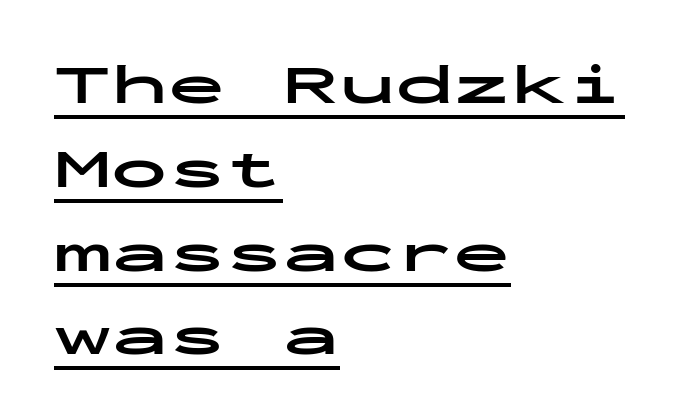
Q: Is the text bold? A: Yes.
Q: Is the text italic (slanted)? A: No, it is upright.
Q: Is the typeface a serif or a sans-serif typeface? A: Sans-serif.
Q: Is the text underlined? A: Yes.
Q: How is the paragraph aligned? A: Left-aligned.
Q: Is the spacing between letters normal or unusually wide? A: Normal.
Q: Is the spacing between lines tight, normal or loose? A: Normal.
Q: Width (condensed, normal, or wide)? A: Wide.
Q: Stroke contrast? A: Low.
Q: x-height? A: Medium.
Q: Monospaced? A: Yes.
